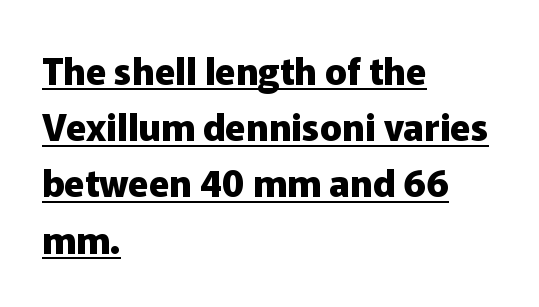
Q: Is the text bold? A: Yes.
Q: Is the text italic (slanted)? A: No, it is upright.
Q: Is the typeface a serif or a sans-serif typeface? A: Sans-serif.
Q: Is the text underlined? A: Yes.
Q: How is the paragraph aligned? A: Left-aligned.
Q: Is the spacing between letters normal or unusually wide? A: Normal.
Q: Is the spacing between lines tight, normal or loose? A: Normal.
Q: Width (condensed, normal, or wide)? A: Normal.
Q: Stroke contrast? A: Low.
Q: x-height? A: Medium.
Q: Monospaced? A: No.
